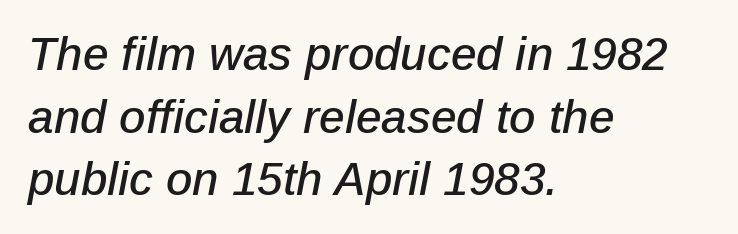
Q: Is the text italic (slanted)? A: Yes, it leans right by about 12 degrees.
Q: Is the text underlined? A: No.
Q: How is the paragraph aligned? A: Left-aligned.
Q: Is the spacing between letters normal or unusually wide? A: Normal.
Q: Is the spacing between lines tight, normal or loose? A: Normal.
Q: Width (condensed, normal, or wide)? A: Normal.
Q: Stroke contrast? A: Low.
Q: x-height? A: Medium.
Q: Monospaced? A: No.
